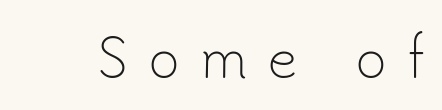
The image shows 52 px light sans-serif type, upright; set unusually wide letter spacing (+0.4 em), not underlined; low stroke contrast and a small x-height.
